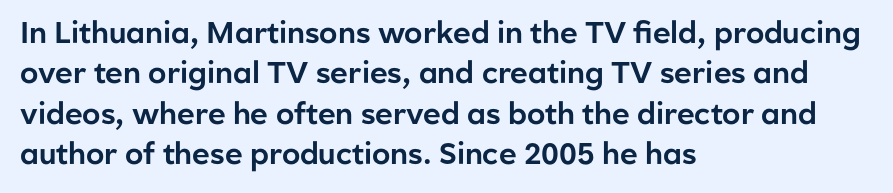
{"serif": "no", "italic": "no", "width": "normal", "stroke_contrast": "low", "x_height": "medium", "monospaced": "no", "underline": "no", "align": "left", "line_spacing": "normal", "line_spacing_ratio": 1.35, "letter_spacing": "normal", "letter_spacing_em": 0.0, "glyph_px": 30}
